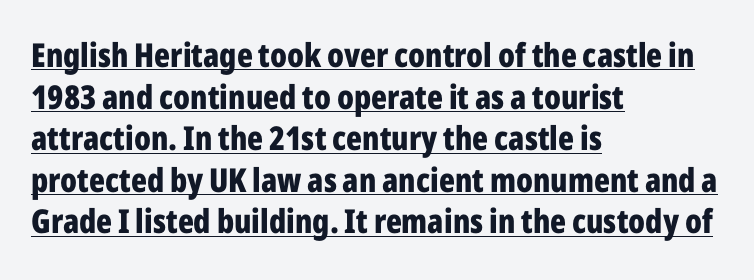
{"serif": "no", "italic": "no", "bold": "yes", "weight": "bold", "width": "condensed", "stroke_contrast": "low", "x_height": "medium", "monospaced": "no", "underline": "yes", "align": "left", "line_spacing": "normal", "line_spacing_ratio": 1.26, "letter_spacing": "normal", "letter_spacing_em": 0.0, "glyph_px": 33}
